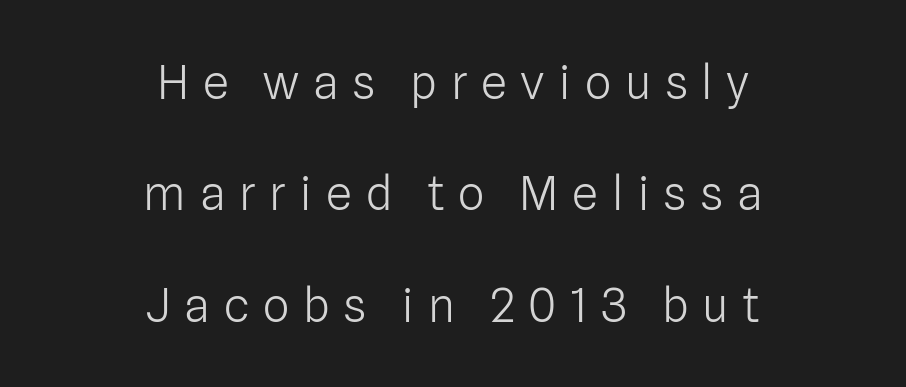
{"serif": "no", "italic": "no", "bold": "no", "weight": "light", "width": "normal", "stroke_contrast": "low", "x_height": "medium", "monospaced": "no", "underline": "no", "align": "center", "line_spacing": "loose", "line_spacing_ratio": 2.37, "letter_spacing": "wide", "letter_spacing_em": 0.29, "glyph_px": 47}
